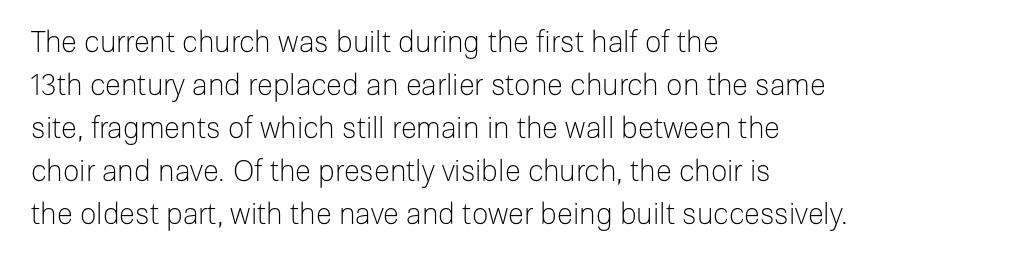
The image shows 29 px light sans-serif type, upright; set left-aligned, normal line spacing (1.48x), normal letter spacing, not underlined; low stroke contrast and a medium x-height.
